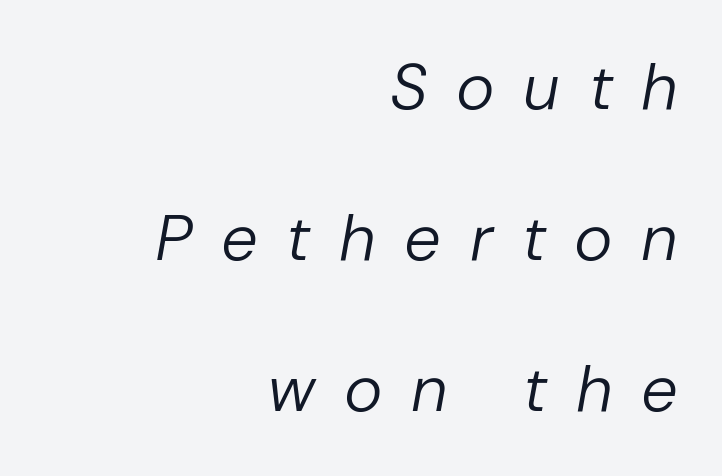
Q: Is the text bold? A: No.
Q: Is the text italic (slanted)? A: Yes, it leans right by about 10 degrees.
Q: Is the text underlined? A: No.
Q: How is the paragraph aligned? A: Right-aligned.
Q: Is the spacing between letters normal or unusually wide? A: Unusually wide.
Q: Is the spacing between lines tight, normal or loose? A: Loose.
Q: Width (condensed, normal, or wide)? A: Normal.
Q: Stroke contrast? A: Low.
Q: x-height? A: Medium.
Q: Monospaced? A: No.
